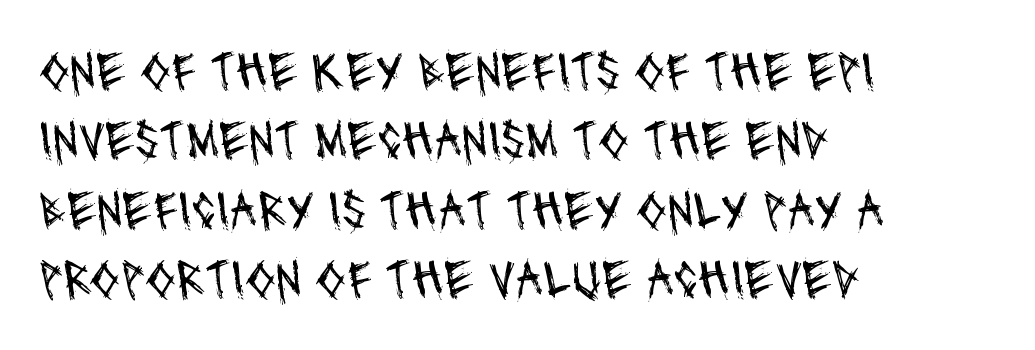
Varying glyph widths throughout — classic text-font behaviour. Are there feet on the stems? There aren't — it's a sans. Here the glyphs are tracked normally, forming tight word shapes. Honestly, the row spacing looks completely unremarkable. Bare-footed words on every line. Stems here are at most as thick as an everyday book face.
